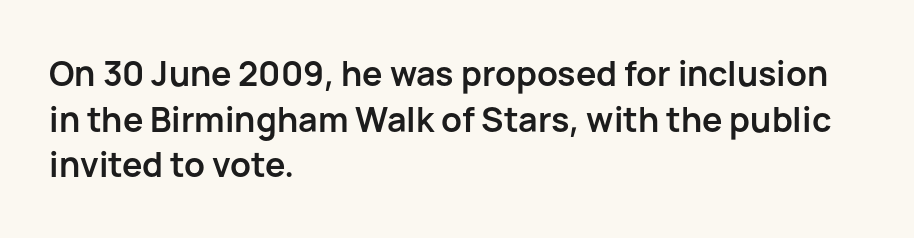
{"serif": "no", "italic": "no", "bold": "yes", "weight": "semibold", "width": "normal", "stroke_contrast": "low", "x_height": "medium", "monospaced": "no", "underline": "no", "align": "left", "line_spacing": "normal", "line_spacing_ratio": 1.34, "letter_spacing": "normal", "letter_spacing_em": 0.0, "glyph_px": 34}
